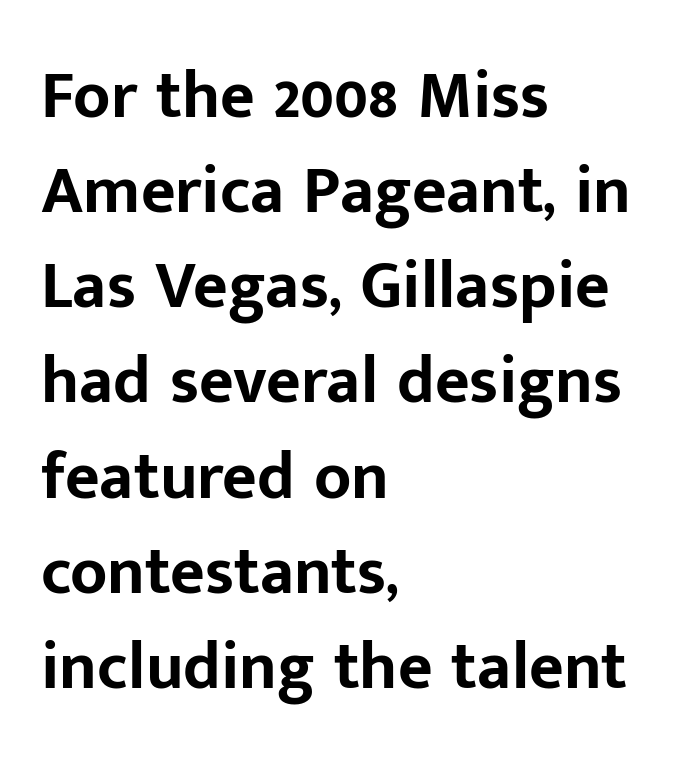
The image shows 67 px bold sans-serif type, upright; set left-aligned, normal line spacing (1.42x), normal letter spacing, not underlined; low stroke contrast and a medium x-height.
